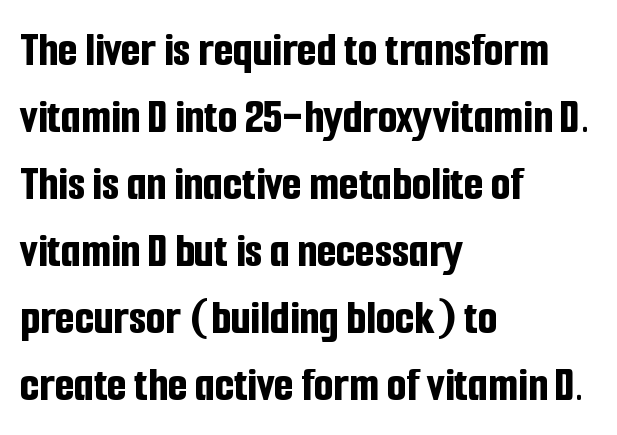
The image shows 50 px bold, condensed sans-serif type, upright; set left-aligned, normal line spacing (1.34x), normal letter spacing, not underlined; low stroke contrast and a medium x-height.
